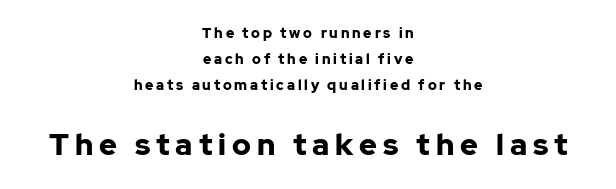
{"serif": "no", "italic": "no", "bold": "yes", "weight": "bold", "width": "normal", "stroke_contrast": "low", "x_height": "medium", "monospaced": "no", "underline": "no", "align": "center", "line_spacing_ratio": 1.84, "letter_spacing": "wide", "letter_spacing_em": 0.2, "larger_block": "second", "size_ratio": 2.14, "glyph_px": 30}
